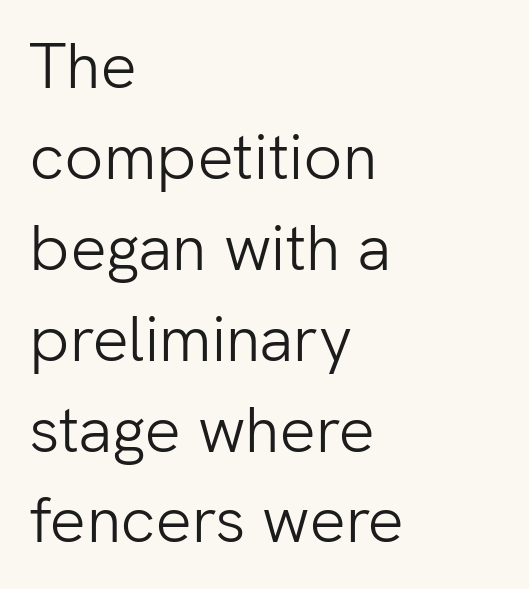
{"serif": "no", "italic": "no", "bold": "no", "weight": "light", "width": "normal", "stroke_contrast": "low", "x_height": "medium", "monospaced": "no", "underline": "no", "align": "left", "line_spacing": "normal", "line_spacing_ratio": 1.42, "letter_spacing": "normal", "letter_spacing_em": 0.0, "glyph_px": 64}
